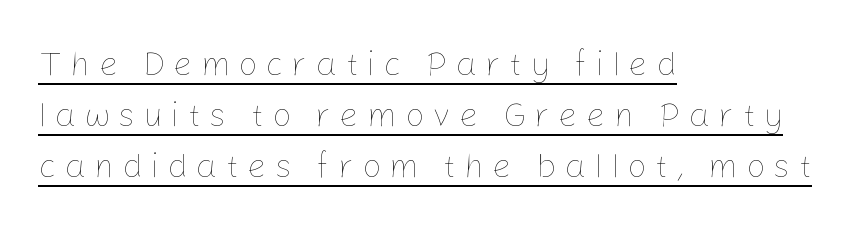
Every word sits above its own underline. Vertical stems look standard width or narrower in stroke. The letters stand straight up with perfectly vertical stems. These lines stack with their left ends in a neat column. The designer left line spacing at the default.
